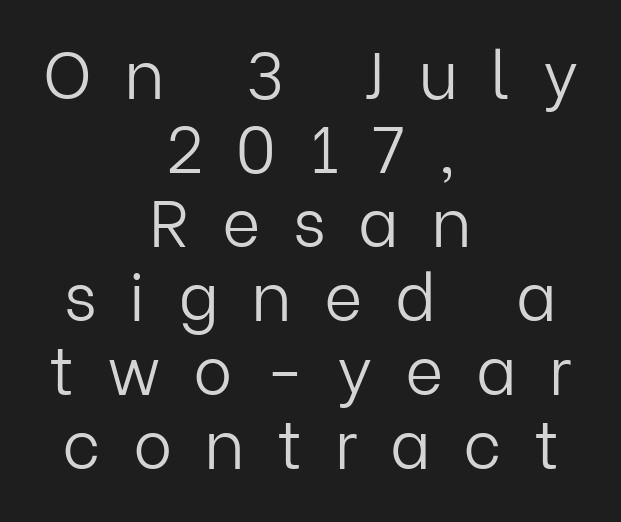
Q: Is the text bold? A: No.
Q: Is the text italic (slanted)? A: No, it is upright.
Q: Is the typeface a serif or a sans-serif typeface? A: Sans-serif.
Q: Is the text underlined? A: No.
Q: How is the paragraph aligned? A: Centered.
Q: Is the spacing between letters normal or unusually wide? A: Unusually wide.
Q: Is the spacing between lines tight, normal or loose? A: Tight.
Q: Width (condensed, normal, or wide)? A: Normal.
Q: Stroke contrast? A: Low.
Q: x-height? A: Medium.
Q: Monospaced? A: No.
